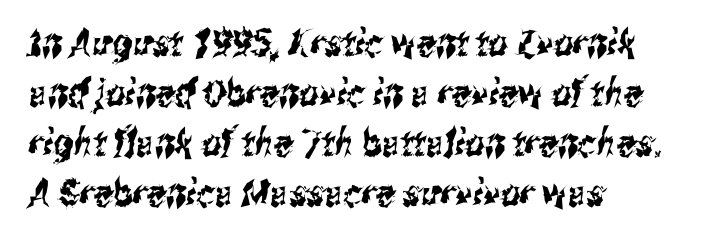
I'd call this a sans setting — the letters go barefoot. The gaps between neighbouring characters are ordinary and unremarkable. Notice how descenders clear the ascenders below comfortably — that's standard leading. The face used here is proportionally spaced, like ordinary book or web type. The rag falls on the right side of this text block.
